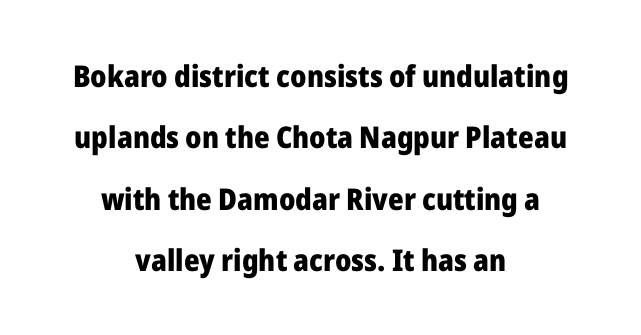
Q: Is the text bold? A: Yes.
Q: Is the text italic (slanted)? A: No, it is upright.
Q: Is the typeface a serif or a sans-serif typeface? A: Sans-serif.
Q: Is the text underlined? A: No.
Q: How is the paragraph aligned? A: Centered.
Q: Is the spacing between letters normal or unusually wide? A: Normal.
Q: Is the spacing between lines tight, normal or loose? A: Loose.
Q: Width (condensed, normal, or wide)? A: Normal.
Q: Stroke contrast? A: Low.
Q: x-height? A: Medium.
Q: Monospaced? A: No.
